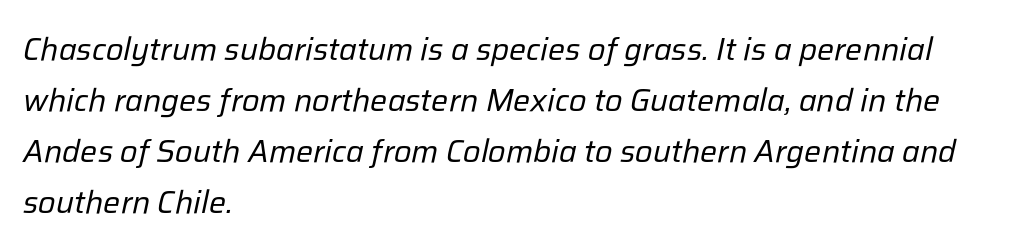
Q: Is the text bold? A: No.
Q: Is the text italic (slanted)? A: Yes, it leans right by about 12 degrees.
Q: Is the text underlined? A: No.
Q: How is the paragraph aligned? A: Left-aligned.
Q: Is the spacing between letters normal or unusually wide? A: Normal.
Q: Is the spacing between lines tight, normal or loose? A: Normal.
Q: Width (condensed, normal, or wide)? A: Normal.
Q: Stroke contrast? A: Low.
Q: x-height? A: Medium.
Q: Monospaced? A: No.
